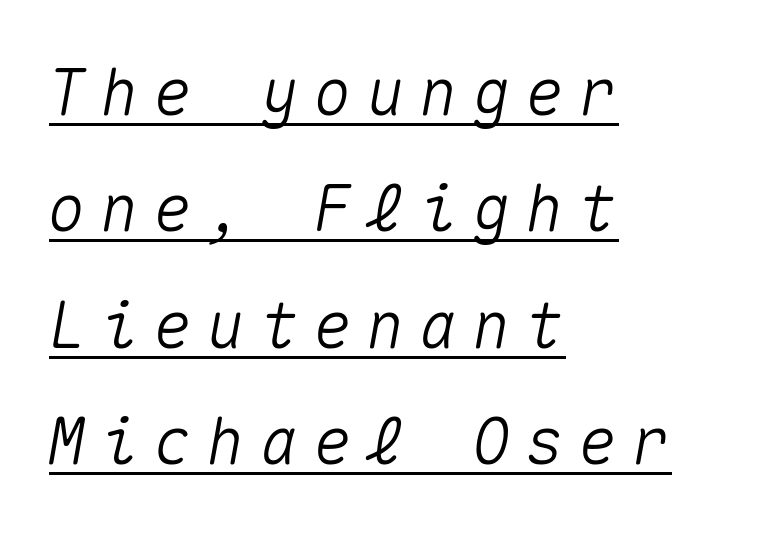
{"italic": "yes", "lean": "right", "slant_degrees": 10, "width": "normal", "stroke_contrast": "medium", "x_height": "medium", "monospaced": "yes", "underline": "yes", "align": "left", "line_spacing_ratio": 1.82, "letter_spacing": "wide", "letter_spacing_em": 0.23, "glyph_px": 64}
